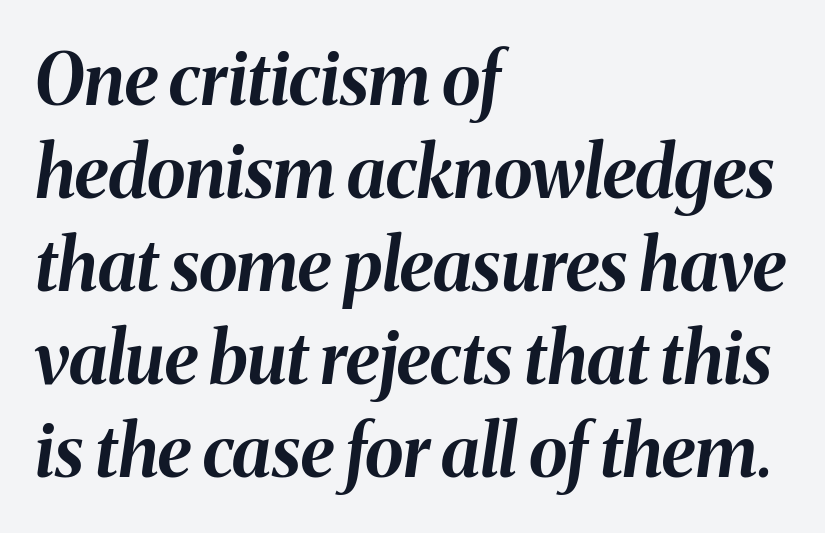
The image shows 71 px bold type, italic (leaning right); set left-aligned, normal line spacing (1.31x), normal letter spacing, not underlined; medium stroke contrast and a medium x-height.
